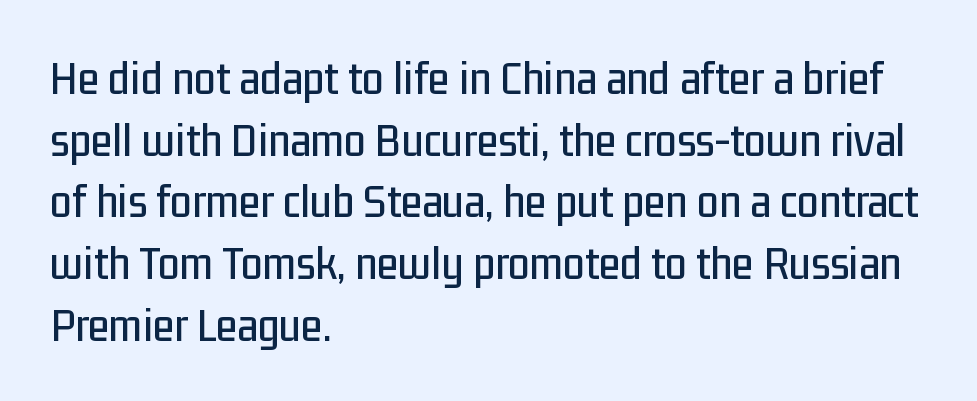
The space directly below the letters is spotless. Serif or sans? Sans — the stroke terminals are bare. Standard letterfit; no display-style spreading of the glyphs. Vertically, the passage feels balanced, rows spaced as you'd expect. Upright lettering throughout. Looks like regular typesetting: each glyph gets only the width it needs.
